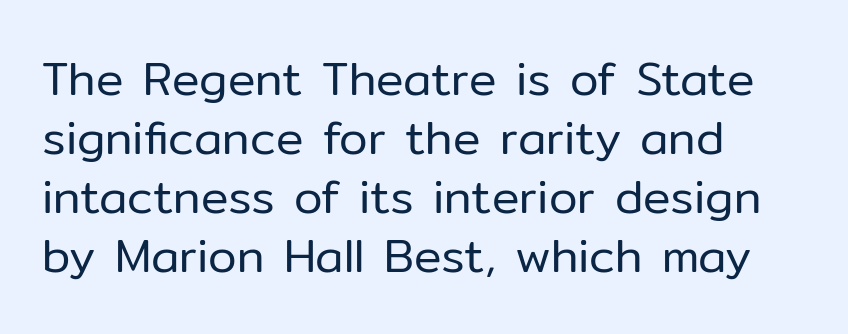
{"serif": "no", "italic": "no", "bold": "no", "weight": "regular", "width": "normal", "stroke_contrast": "low", "x_height": "medium", "monospaced": "no", "underline": "no", "align": "left", "line_spacing": "normal", "line_spacing_ratio": 1.28, "letter_spacing": "normal", "letter_spacing_em": 0.0, "glyph_px": 46}
